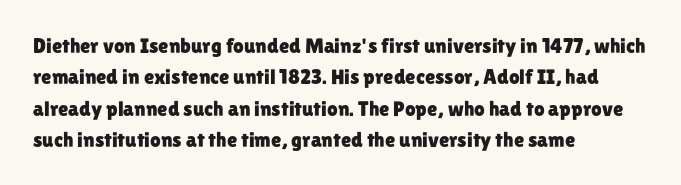
The compositor pushed each line to the left boundary. The designer left line spacing at the default. The rendering keeps characters at their native spacing. No italicization has been applied; the sample stays upright. Clear beneath every line of the passage.
